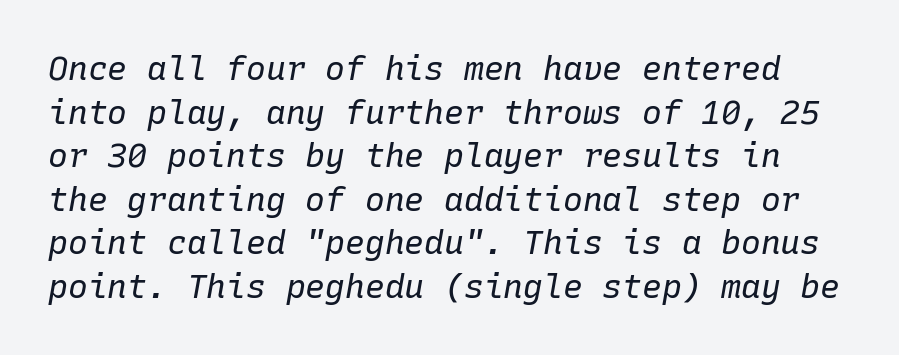
Baseline-to-baseline distance is the conventional proportion of letter height. Descenders are the only things crossing below the line. Tall strokes in this sample are angled rather than plumb. This sample uses plain, unmodified letter spacing.
